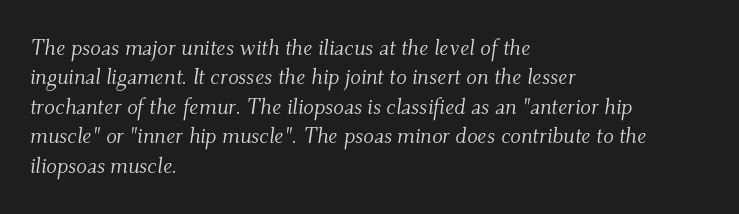
Q: Is the text bold? A: No.
Q: Is the text italic (slanted)? A: Yes, it leans right by about 9 degrees.
Q: Is the text underlined? A: No.
Q: How is the paragraph aligned? A: Left-aligned.
Q: Is the spacing between letters normal or unusually wide? A: Normal.
Q: Is the spacing between lines tight, normal or loose? A: Normal.
